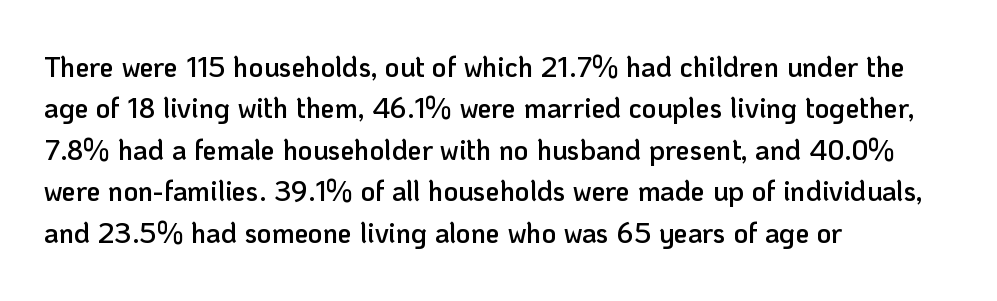
{"serif": "no", "italic": "no", "bold": "semi", "weight": "semibold", "width": "normal", "stroke_contrast": "low", "x_height": "medium", "monospaced": "no", "underline": "no", "align": "left", "line_spacing": "normal", "line_spacing_ratio": 1.48, "letter_spacing": "normal", "letter_spacing_em": 0.0, "glyph_px": 28}
